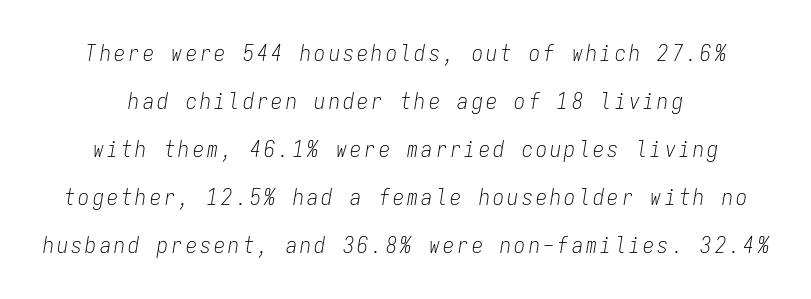
The image shows 22 px text type, italic (leaning right); set loose line spacing (2.18x), not underlined.
